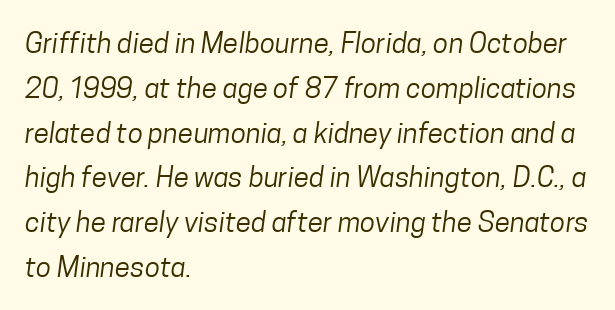
Q: Is the text bold? A: No.
Q: Is the typeface a serif or a sans-serif typeface? A: Sans-serif.
Q: Is the text underlined? A: No.
Q: How is the paragraph aligned? A: Left-aligned.
Q: Is the spacing between letters normal or unusually wide? A: Normal.
Q: Is the spacing between lines tight, normal or loose? A: Normal.
Q: Width (condensed, normal, or wide)? A: Condensed.
Q: Stroke contrast? A: Low.
Q: x-height? A: Medium.
Q: Monospaced? A: No.
